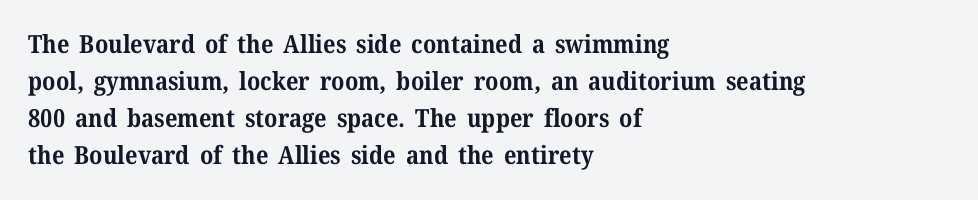
Q: Is the text bold? A: Yes.
Q: Is the text italic (slanted)? A: No, it is upright.
Q: Is the text underlined? A: No.
Q: How is the paragraph aligned? A: Left-aligned.
Q: Is the spacing between letters normal or unusually wide? A: Normal.
Q: Is the spacing between lines tight, normal or loose? A: Normal.
